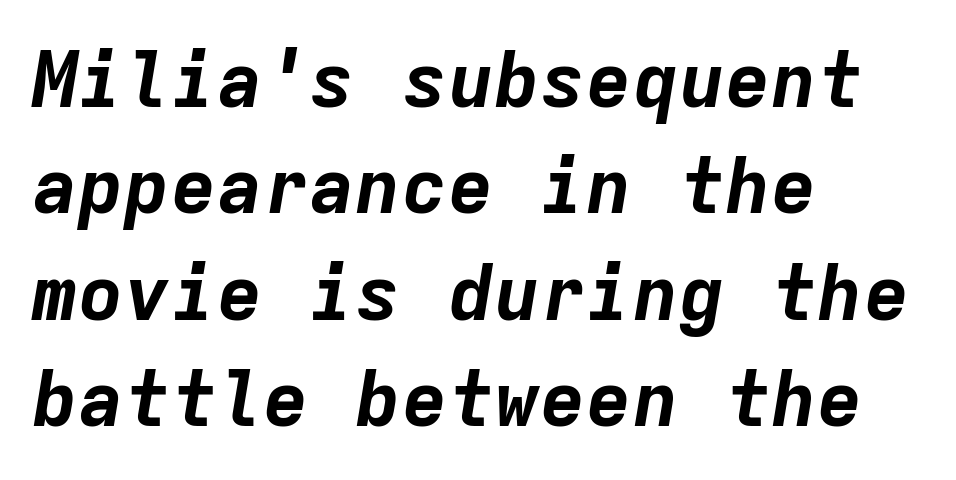
The image shows 77 px bold type, italic (leaning right), monospaced; set left-aligned, normal line spacing (1.38x), normal letter spacing, not underlined; low stroke contrast and a medium x-height.
